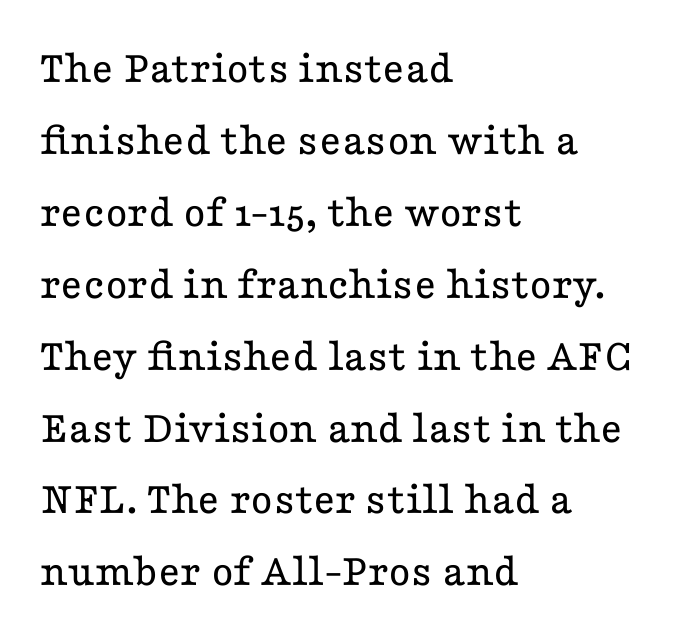
{"serif": "yes", "italic": "no", "bold": "no", "weight": "regular", "width": "wide", "stroke_contrast": "low", "x_height": "medium", "monospaced": "no", "underline": "no", "align": "left", "line_spacing": "normal", "line_spacing_ratio": 1.53, "letter_spacing": "normal", "letter_spacing_em": 0.0, "glyph_px": 47}
